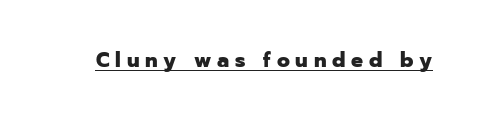
Glyph-to-glyph distance is far greater than everyday printed text. In terms of weight, the rendering is a true, heavy bold. The typography opts for an upright posture over an oblique one. The rendering uses the underline text-decoration.
